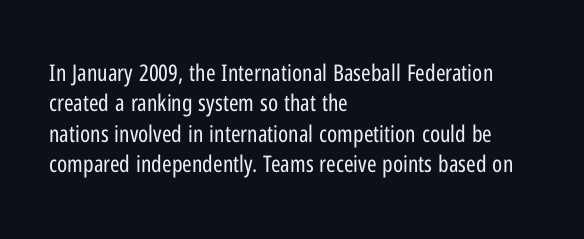
Q: Is the text bold? A: No.
Q: Is the text italic (slanted)? A: No, it is upright.
Q: Is the text underlined? A: No.
Q: How is the paragraph aligned? A: Left-aligned.
Q: Is the spacing between letters normal or unusually wide? A: Normal.
Q: Is the spacing between lines tight, normal or loose? A: Normal.
